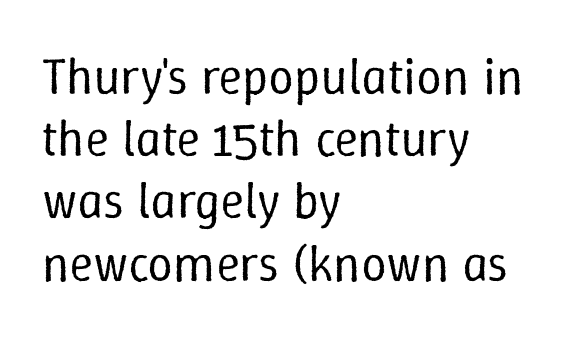
{"italic": "no", "bold": "no", "weight": "regular", "width": "normal", "stroke_contrast": "low", "x_height": "medium", "monospaced": "no", "underline": "no", "align": "left", "line_spacing_ratio": 1.22, "letter_spacing": "normal", "letter_spacing_em": 0.0, "glyph_px": 51}
